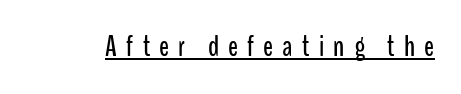
When letters stand straight like this, we call the style roman or upright. Underlined type. What stands out about the letter spacing? Its width — letters are far apart. Note the varied advance widths — an 'i' is clearly narrower than an 'm'. A sans-serif font was chosen for this passage.
